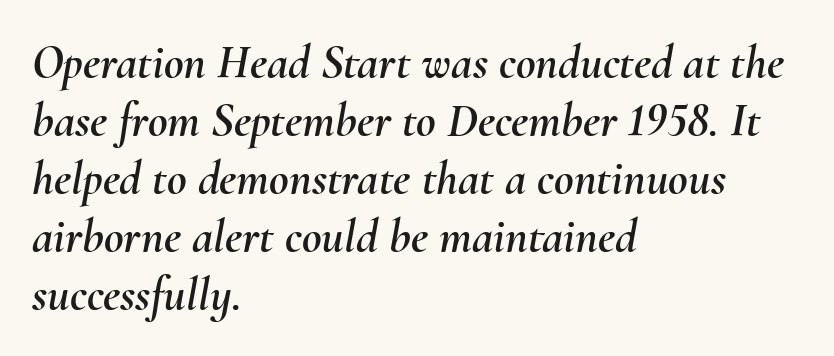
The image shows 48 px text type, italic (leaning right); set left-aligned, line spacing 1.21x, normal letter spacing, not underlined; medium stroke contrast and a small x-height.
